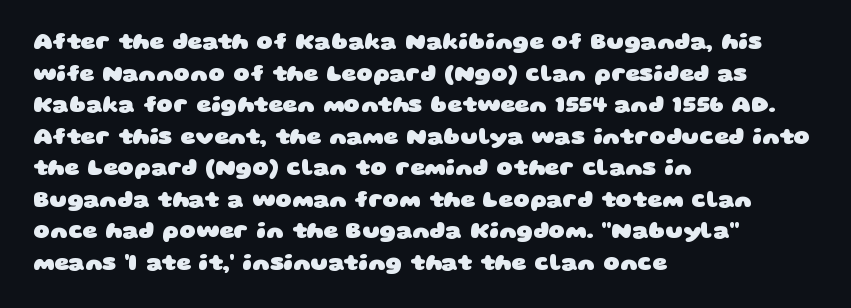
{"bold": "yes", "underline": "no", "align": "left", "line_spacing": "normal", "line_spacing_ratio": 1.37, "letter_spacing": "normal", "letter_spacing_em": 0.0, "glyph_px": 23}
